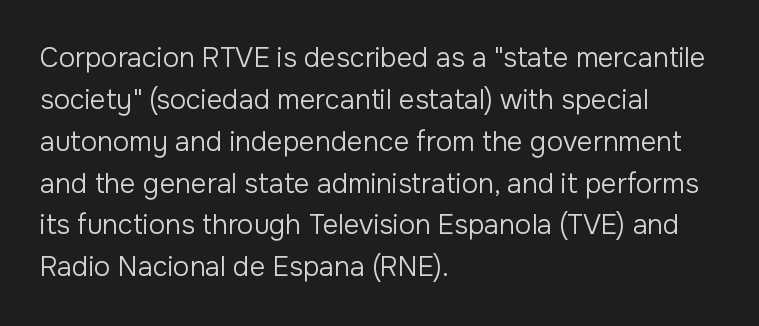
Anything drawn beneath the words? Only blank space. Each word holds together tightly as a unit, with standard inter-letter gaps. Each stroke keeps to a modest, everyday thickness or less. Normally led — the rows are evenly, conventionally spaced. In CSS terms this would be text-align: left. Does the lettering tilt? It doesn't — this is upright.
